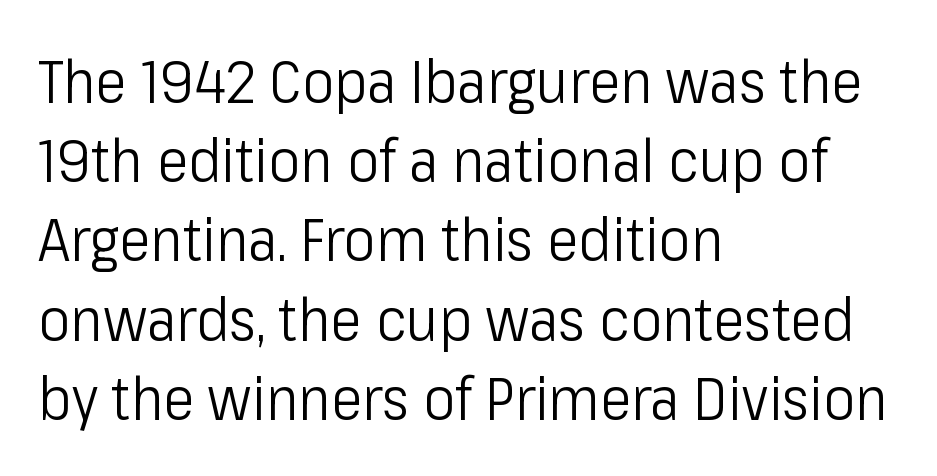
{"serif": "no", "italic": "no", "bold": "no", "weight": "light", "width": "condensed", "stroke_contrast": "low", "x_height": "medium", "monospaced": "no", "underline": "no", "align": "left", "line_spacing": "normal", "line_spacing_ratio": 1.32, "letter_spacing": "normal", "letter_spacing_em": 0.0, "glyph_px": 60}
